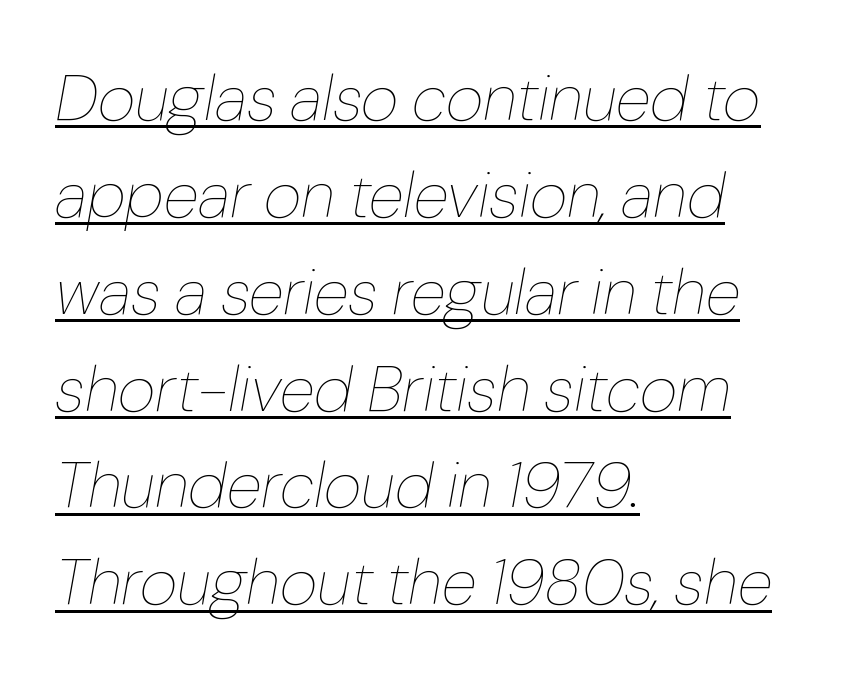
The image shows 65 px thin type, italic (leaning right); set left-aligned, normal line spacing (1.49x), normal letter spacing, underlined; low stroke contrast and a medium x-height.
